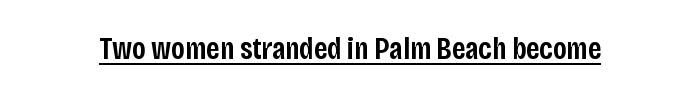
{"serif": "no", "italic": "no", "bold": "semi", "weight": "semibold", "width": "condensed", "stroke_contrast": "low", "x_height": "large", "monospaced": "no", "underline": "yes", "letter_spacing": "normal", "letter_spacing_em": 0.0, "glyph_px": 31}
